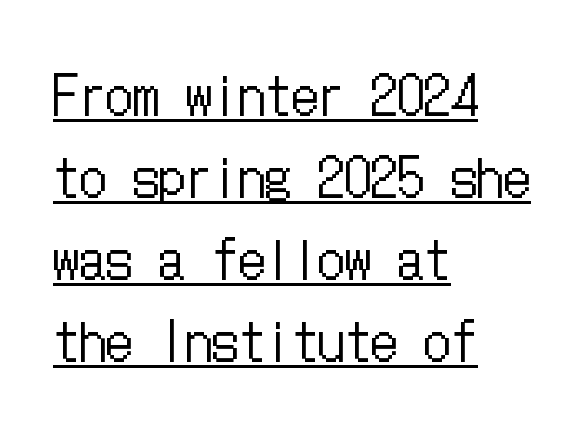
Q: Is the text bold? A: No.
Q: Is the text italic (slanted)? A: No, it is upright.
Q: Is the text underlined? A: Yes.
Q: How is the paragraph aligned? A: Left-aligned.
Q: Is the spacing between letters normal or unusually wide? A: Normal.
Q: Is the spacing between lines tight, normal or loose? A: Normal.
Q: Width (condensed, normal, or wide)? A: Condensed.
Q: Stroke contrast? A: Low.
Q: x-height? A: Medium.
